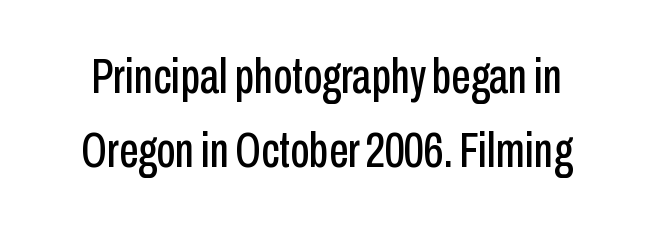
The image shows 49 px condensed sans-serif type, upright; set normal line spacing (1.51x), normal letter spacing, not underlined; low stroke contrast and a medium x-height.
